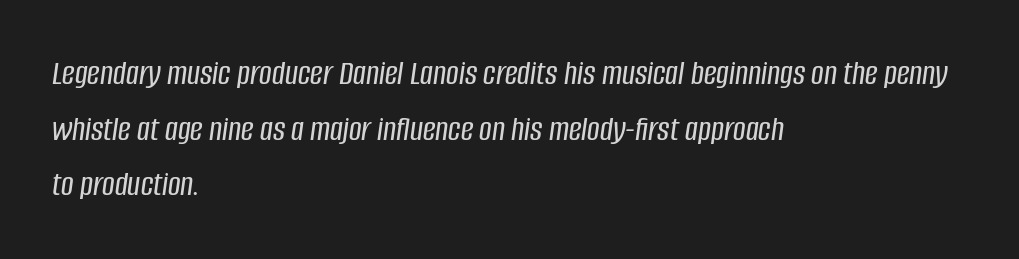
The image shows 35 px condensed type, italic (leaning right); set left-aligned, normal line spacing (1.59x), normal letter spacing, not underlined; low stroke contrast and a large x-height.
